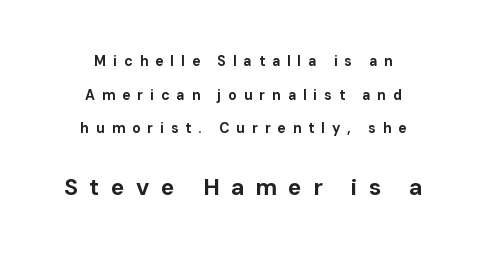
{"italic": "no", "bold": "yes", "underline": "no", "align": "center", "line_spacing": "loose", "line_spacing_ratio": 2.41, "letter_spacing": "wide", "letter_spacing_em": 0.49, "larger_block": "second", "size_ratio": 1.64, "glyph_px": 23}
